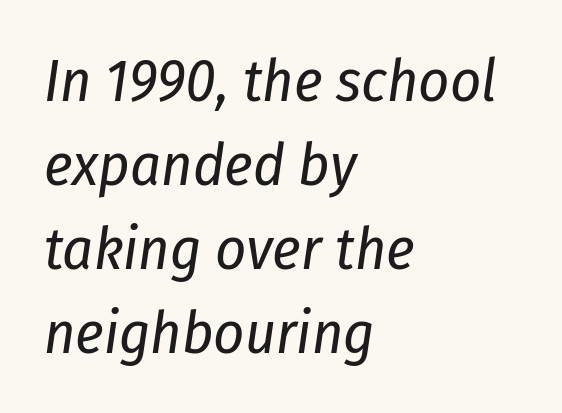
The image shows 60 px regular-weight, condensed type, italic (leaning right); set left-aligned, normal line spacing (1.4x), normal letter spacing, not underlined; low stroke contrast and a medium x-height.
